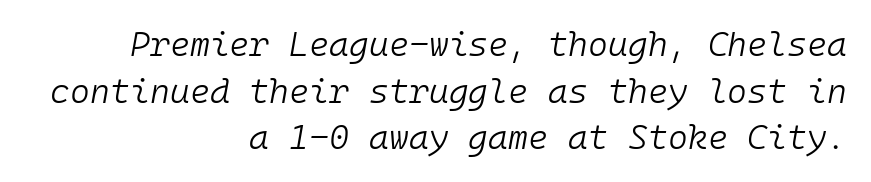
Bare-footed words on every line. The face used here is monospaced, like something from a code editor. Look at the tracking — it's just the regular setting, nothing added. Italic: yes, the glyphs are oblique.
